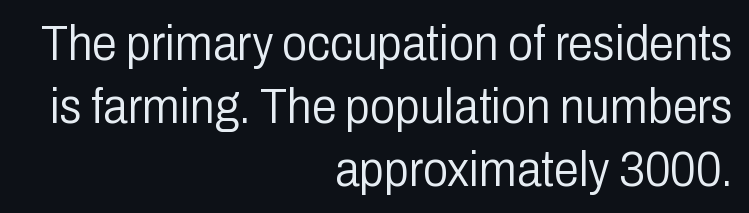
Q: Is the text bold? A: No.
Q: Is the text italic (slanted)? A: No, it is upright.
Q: Is the typeface a serif or a sans-serif typeface? A: Sans-serif.
Q: Is the text underlined? A: No.
Q: How is the paragraph aligned? A: Right-aligned.
Q: Is the spacing between letters normal or unusually wide? A: Normal.
Q: Is the spacing between lines tight, normal or loose? A: Normal.
Q: Width (condensed, normal, or wide)? A: Condensed.
Q: Stroke contrast? A: Low.
Q: x-height? A: Medium.
Q: Monospaced? A: No.
